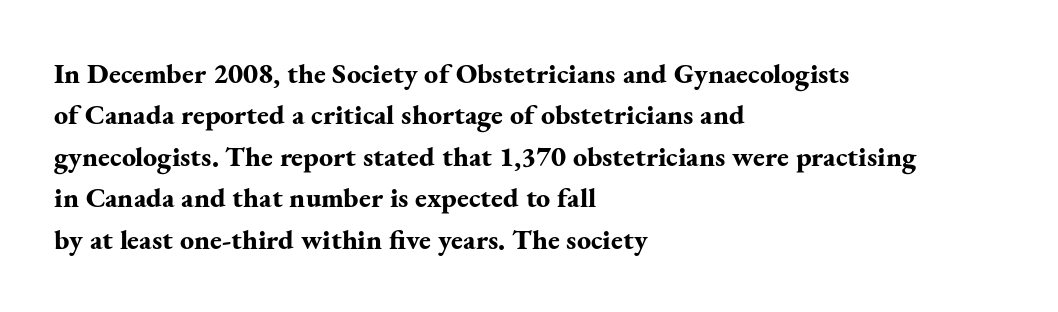
Q: Is the text bold? A: Yes.
Q: Is the text italic (slanted)? A: No, it is upright.
Q: Is the typeface a serif or a sans-serif typeface? A: Serif.
Q: Is the text underlined? A: No.
Q: How is the paragraph aligned? A: Left-aligned.
Q: Is the spacing between letters normal or unusually wide? A: Normal.
Q: Is the spacing between lines tight, normal or loose? A: Normal.
Q: Width (condensed, normal, or wide)? A: Normal.
Q: Stroke contrast? A: Medium.
Q: x-height? A: Small.
Q: Monospaced? A: No.
